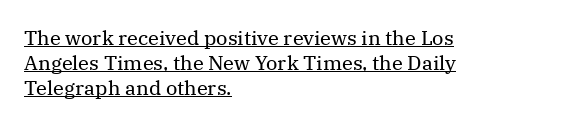
The image shows 20 px text type, upright; set left-aligned, normal line spacing (1.26x), normal letter spacing, underlined.
